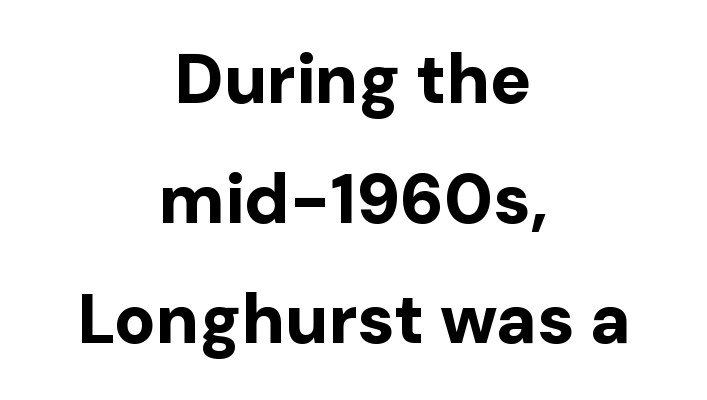
Q: Is the text bold? A: Yes.
Q: Is the text italic (slanted)? A: No, it is upright.
Q: Is the typeface a serif or a sans-serif typeface? A: Sans-serif.
Q: Is the text underlined? A: No.
Q: How is the paragraph aligned? A: Centered.
Q: Is the spacing between letters normal or unusually wide? A: Normal.
Q: Width (condensed, normal, or wide)? A: Normal.
Q: Stroke contrast? A: Low.
Q: x-height? A: Medium.
Q: Monospaced? A: No.
